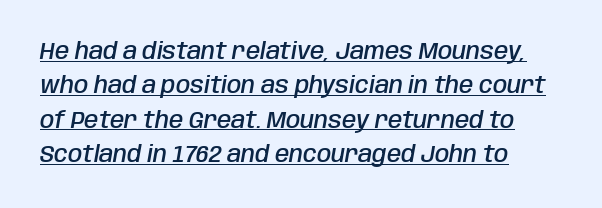
The image shows 23 px text type, italic (leaning right); set left-aligned, normal line spacing (1.49x), normal letter spacing, underlined.
